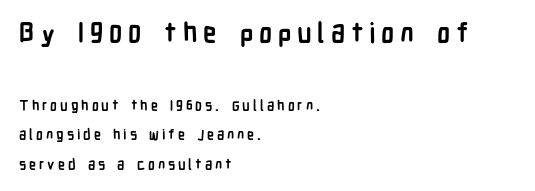
Q: Is the text bold? A: Yes.
Q: Is the text italic (slanted)? A: No, it is upright.
Q: Is the text underlined? A: No.
Q: How is the paragraph aligned? A: Left-aligned.
Q: Is the spacing between letters normal or unusually wide? A: Unusually wide.
Q: Is the spacing between lines tight, normal or loose? A: Loose.
Q: Which block of text is set in a larger size, the first (top) or the second (bottom)? A: The first (top) one.
